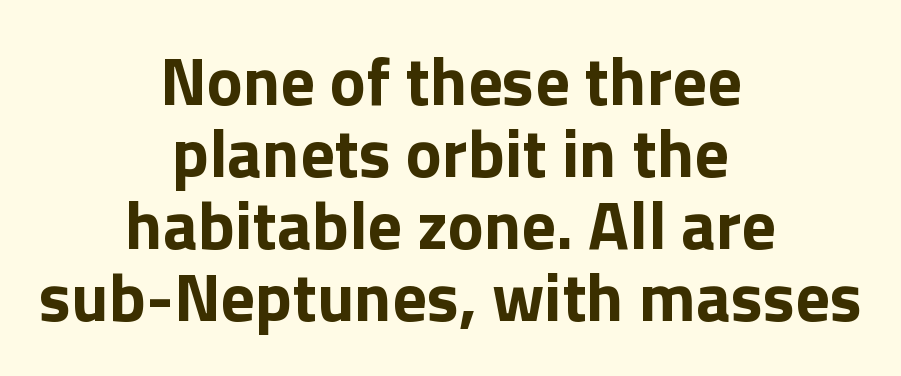
The image shows 68 px bold sans-serif type, upright; set centered, tight line spacing (1.06x), normal letter spacing, not underlined; a medium x-height.
